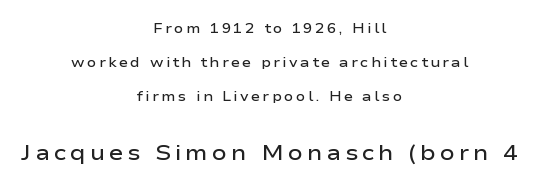
{"italic": "no", "bold": "semi", "underline": "no", "align": "center", "line_spacing": "loose", "line_spacing_ratio": 2.42, "larger_block": "second", "size_ratio": 1.57, "glyph_px": 22}
